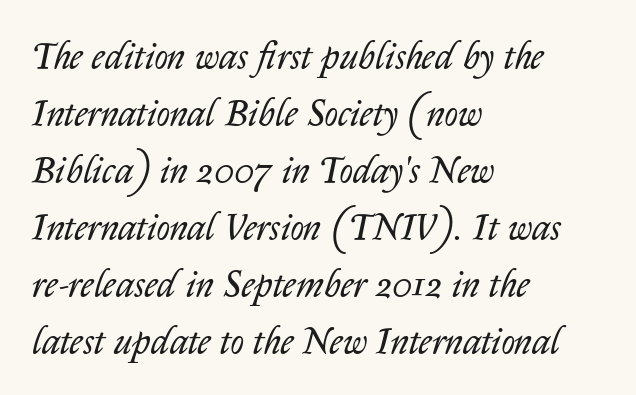
Q: Is the text bold? A: No.
Q: Is the text italic (slanted)? A: Yes, it leans right by about 14 degrees.
Q: Is the text underlined? A: No.
Q: How is the paragraph aligned? A: Left-aligned.
Q: Is the spacing between letters normal or unusually wide? A: Normal.
Q: Is the spacing between lines tight, normal or loose? A: Normal.
Q: Width (condensed, normal, or wide)? A: Normal.
Q: Stroke contrast? A: Low.
Q: x-height? A: Medium.
Q: Monospaced? A: No.
